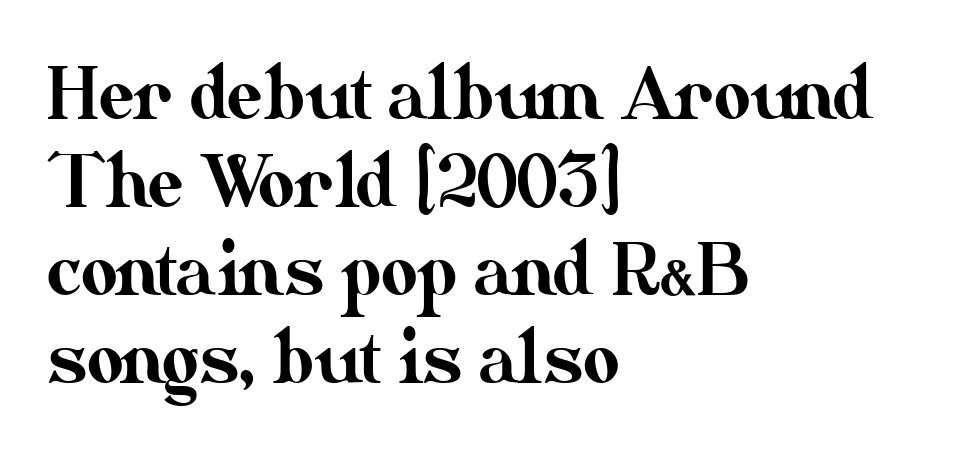
{"italic": "no", "width": "normal", "stroke_contrast": "medium", "x_height": "small", "monospaced": "no", "underline": "no", "align": "left", "line_spacing_ratio": 1.24, "letter_spacing": "normal", "letter_spacing_em": 0.0, "glyph_px": 71}
